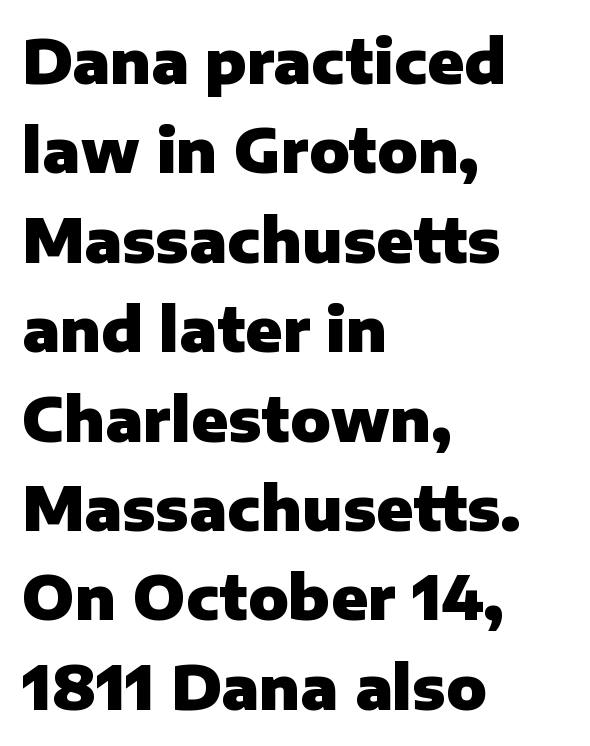
{"serif": "no", "italic": "no", "bold": "yes", "weight": "heavy", "width": "normal", "stroke_contrast": "low", "x_height": "medium", "monospaced": "no", "underline": "no", "align": "left", "line_spacing": "normal", "line_spacing_ratio": 1.49, "letter_spacing": "normal", "letter_spacing_em": 0.0, "glyph_px": 60}
